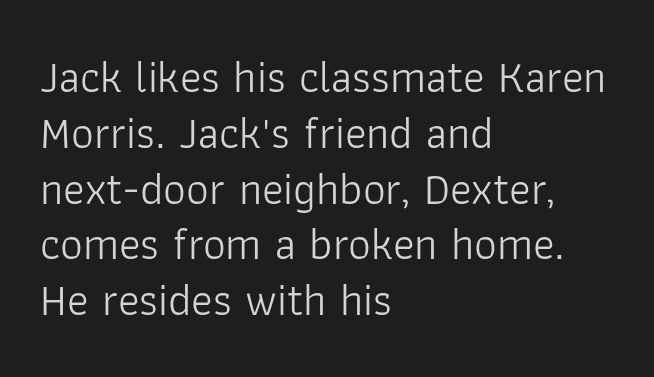
Q: Is the text bold? A: No.
Q: Is the text italic (slanted)? A: No, it is upright.
Q: Is the typeface a serif or a sans-serif typeface? A: Sans-serif.
Q: Is the text underlined? A: No.
Q: How is the paragraph aligned? A: Left-aligned.
Q: Is the spacing between letters normal or unusually wide? A: Normal.
Q: Width (condensed, normal, or wide)? A: Normal.
Q: Stroke contrast? A: Low.
Q: x-height? A: Medium.
Q: Monospaced? A: No.
